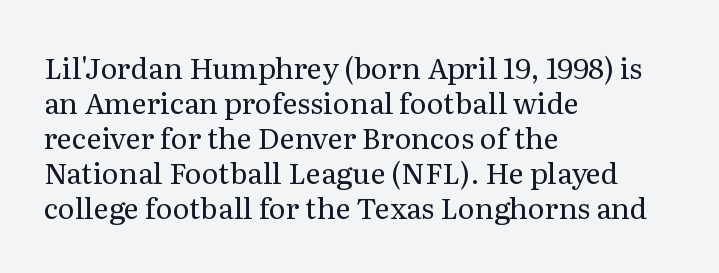
Q: Is the text bold? A: No.
Q: Is the text italic (slanted)? A: No, it is upright.
Q: Is the typeface a serif or a sans-serif typeface? A: Serif.
Q: Is the text underlined? A: No.
Q: How is the paragraph aligned? A: Left-aligned.
Q: Is the spacing between letters normal or unusually wide? A: Normal.
Q: Width (condensed, normal, or wide)? A: Normal.
Q: Stroke contrast? A: Medium.
Q: x-height? A: Medium.
Q: Monospaced? A: No.
